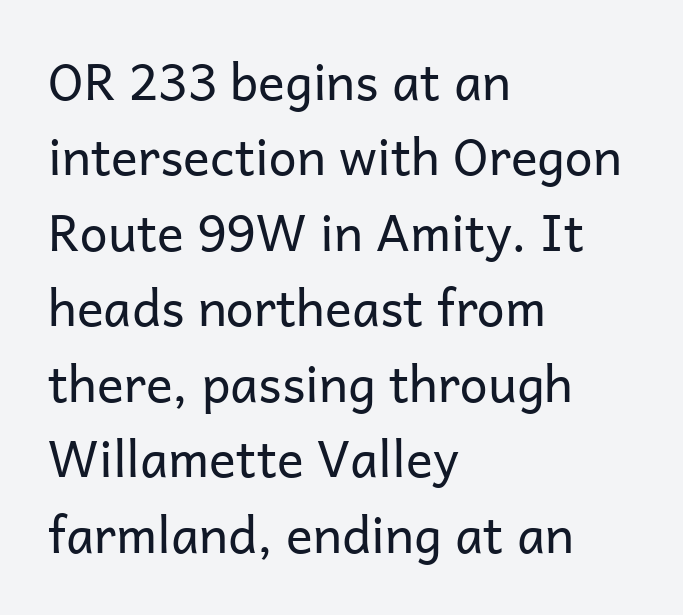
The image shows 50 px regular-weight sans-serif type, upright; set left-aligned, normal line spacing (1.51x), normal letter spacing, not underlined; low stroke contrast and a medium x-height.
